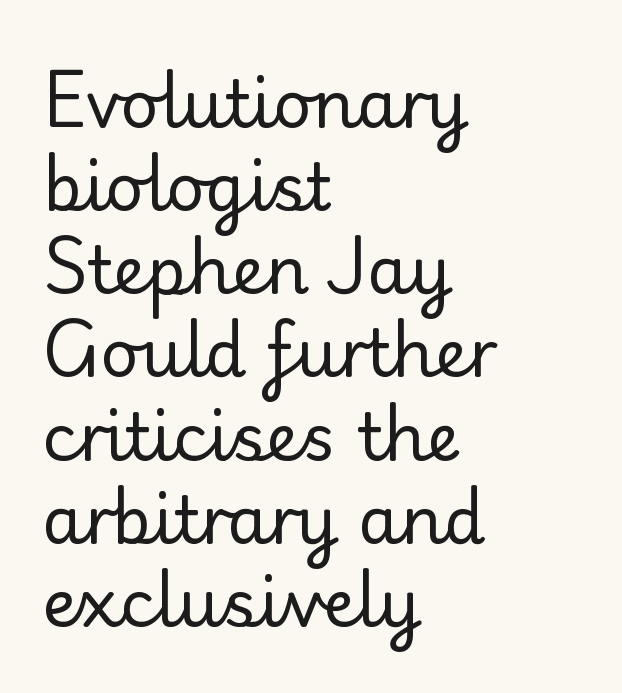
{"serif": "no", "italic": "no", "bold": "no", "weight": "regular", "width": "normal", "stroke_contrast": "low", "x_height": "small", "monospaced": "no", "underline": "no", "align": "left", "line_spacing": "normal", "line_spacing_ratio": 1.26, "letter_spacing": "normal", "letter_spacing_em": 0.0, "glyph_px": 66}
